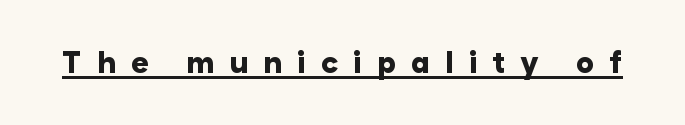
{"serif": "no", "italic": "no", "bold": "yes", "weight": "heavy", "width": "normal", "stroke_contrast": "low", "x_height": "medium", "monospaced": "no", "underline": "yes", "letter_spacing": "wide", "letter_spacing_em": 0.5, "glyph_px": 30}
